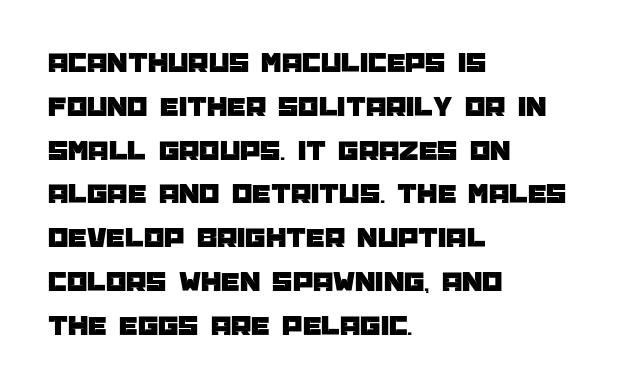
The image shows 29 px sans-serif type, upright; set left-aligned, normal line spacing (1.51x), normal letter spacing, not underlined; low stroke contrast and a large x-height.
